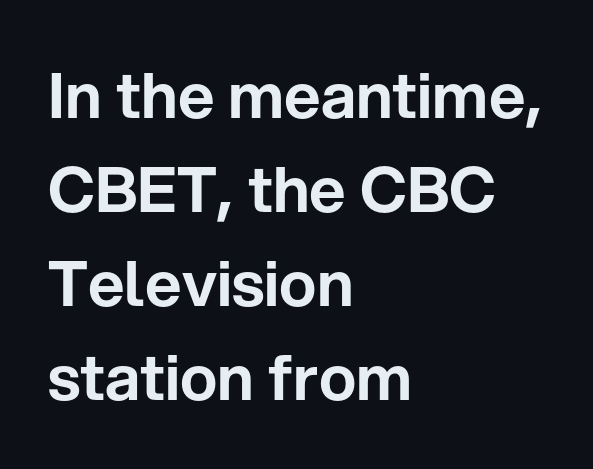
Q: Is the text italic (slanted)? A: No, it is upright.
Q: Is the typeface a serif or a sans-serif typeface? A: Sans-serif.
Q: Is the text underlined? A: No.
Q: How is the paragraph aligned? A: Left-aligned.
Q: Is the spacing between letters normal or unusually wide? A: Normal.
Q: Is the spacing between lines tight, normal or loose? A: Normal.
Q: Width (condensed, normal, or wide)? A: Normal.
Q: Stroke contrast? A: Low.
Q: x-height? A: Medium.
Q: Monospaced? A: No.
